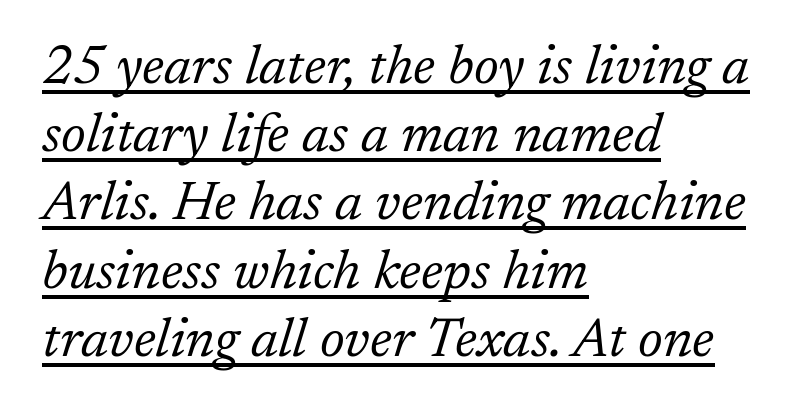
The image shows 55 px light serif type, italic (leaning right); set left-aligned, line spacing 1.24x, normal letter spacing, underlined; low stroke contrast and a medium x-height.
